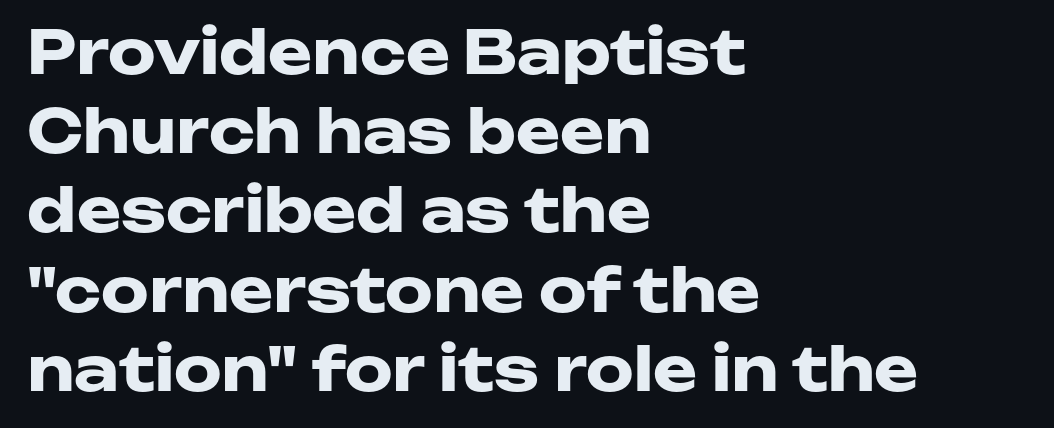
{"serif": "no", "italic": "no", "bold": "yes", "weight": "heavy", "width": "wide", "stroke_contrast": "low", "x_height": "medium", "monospaced": "no", "underline": "no", "align": "left", "line_spacing": "normal", "line_spacing_ratio": 1.32, "letter_spacing": "normal", "letter_spacing_em": 0.0, "glyph_px": 60}
